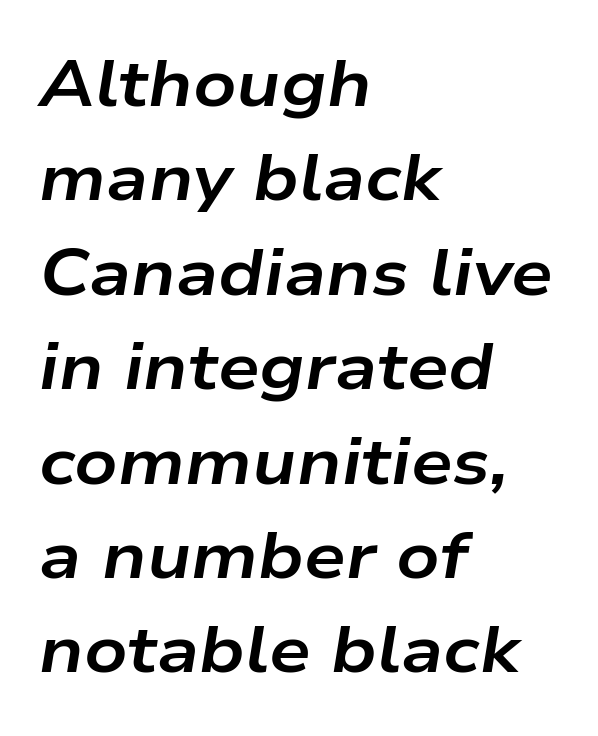
The image shows 66 px bold, wide type, italic (leaning right); set left-aligned, normal line spacing (1.43x), normal letter spacing, not underlined; low stroke contrast and a medium x-height.
